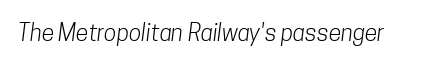
Q: Is the text bold? A: No.
Q: Is the text underlined? A: No.
Q: Is the spacing between letters normal or unusually wide? A: Normal.
